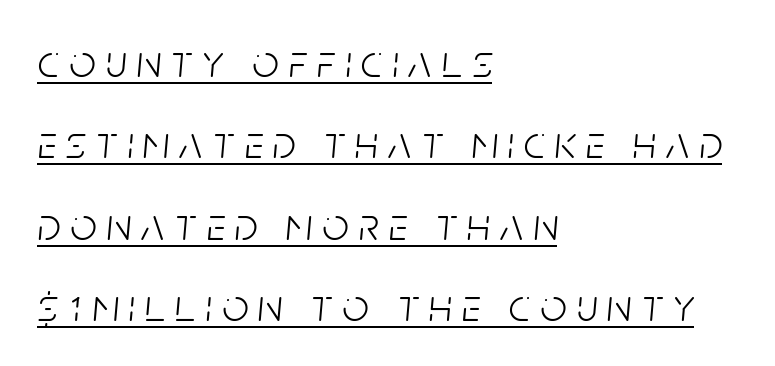
Q: Is the text bold? A: No.
Q: Is the text italic (slanted)? A: Yes, it leans right by about 5 degrees.
Q: Is the text underlined? A: Yes.
Q: How is the paragraph aligned? A: Left-aligned.
Q: Is the spacing between letters normal or unusually wide? A: Unusually wide.
Q: Width (condensed, normal, or wide)? A: Condensed.
Q: Stroke contrast? A: Low.
Q: x-height? A: Large.
Q: Monospaced? A: No.
